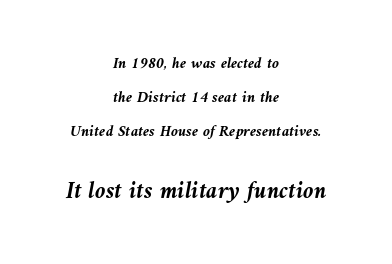
The image shows 24 px bold type, italic (leaning left); set centered, loose line spacing (2.12x), normal letter spacing, not underlined; the second (bottom) block is 1.5x larger.
